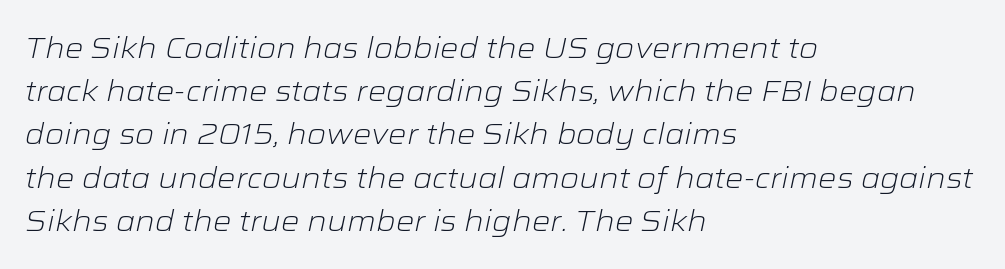
{"italic": "yes", "lean": "right", "slant_degrees": 12, "bold": "no", "weight": "light", "width": "wide", "stroke_contrast": "low", "x_height": "medium", "monospaced": "no", "underline": "no", "align": "left", "line_spacing": "normal", "line_spacing_ratio": 1.49, "letter_spacing": "normal", "letter_spacing_em": 0.0, "glyph_px": 29}
